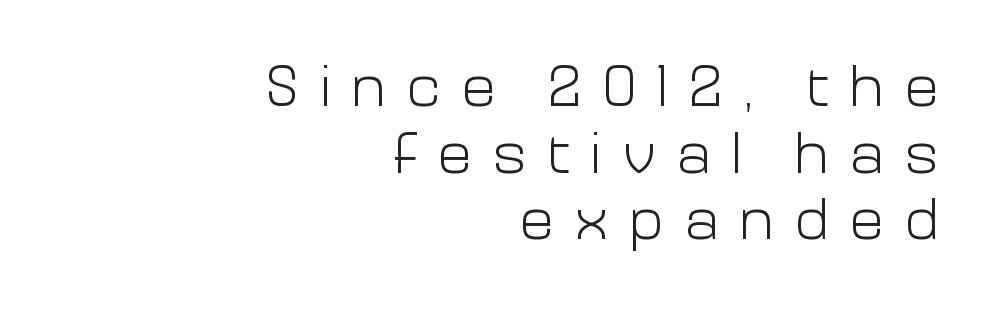
Q: Is the text bold? A: No.
Q: Is the text italic (slanted)? A: No, it is upright.
Q: Is the typeface a serif or a sans-serif typeface? A: Sans-serif.
Q: Is the text underlined? A: No.
Q: How is the paragraph aligned? A: Right-aligned.
Q: Is the spacing between letters normal or unusually wide? A: Unusually wide.
Q: Is the spacing between lines tight, normal or loose? A: Tight.
Q: Width (condensed, normal, or wide)? A: Normal.
Q: Stroke contrast? A: Low.
Q: x-height? A: Medium.
Q: Monospaced? A: No.
